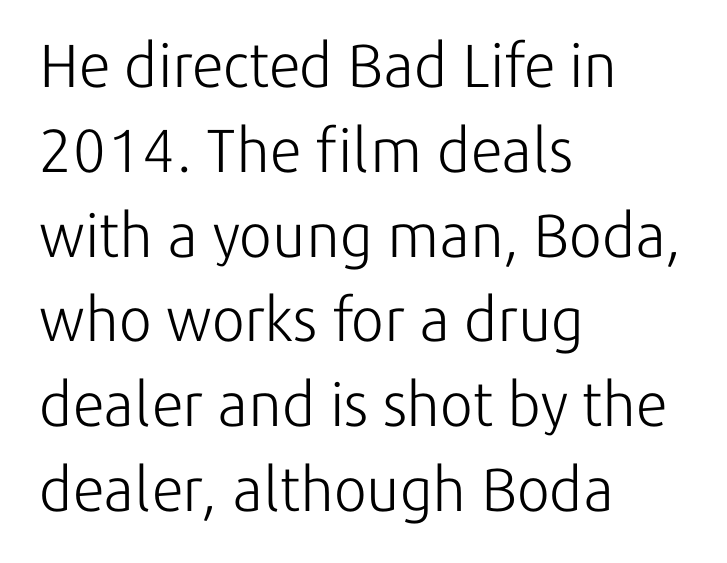
When letters stand straight like this, we call the style roman or upright. The foot of each line stays bare and open. Whoever set this chose a conventional vertical rhythm. No feet cap the strokes, marking this as sans-serif type. The letters advance in unequal steps, a hallmark of proportional type. A typesetter would call this zero additional tracking.
